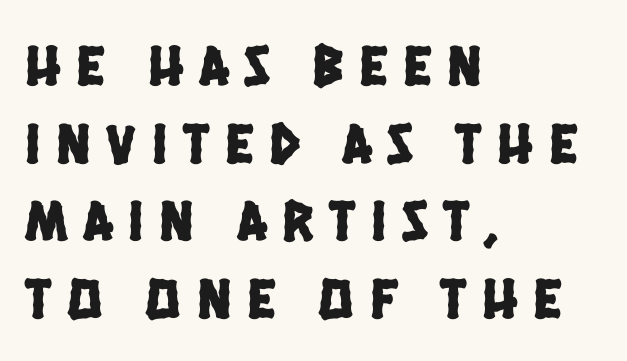
The image shows 58 px condensed sans-serif type; set left-aligned, normal line spacing (1.34x), unusually wide letter spacing (+0.27 em), not underlined; low stroke contrast and a large x-height.
